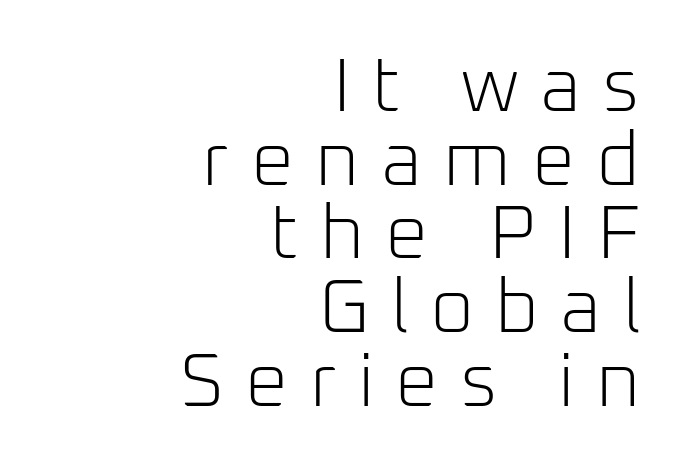
Q: Is the text bold? A: No.
Q: Is the text italic (slanted)? A: No, it is upright.
Q: Is the typeface a serif or a sans-serif typeface? A: Sans-serif.
Q: Is the text underlined? A: No.
Q: How is the paragraph aligned? A: Right-aligned.
Q: Is the spacing between letters normal or unusually wide? A: Unusually wide.
Q: Is the spacing between lines tight, normal or loose? A: Tight.
Q: Width (condensed, normal, or wide)? A: Normal.
Q: Stroke contrast? A: Low.
Q: x-height? A: Medium.
Q: Monospaced? A: No.
